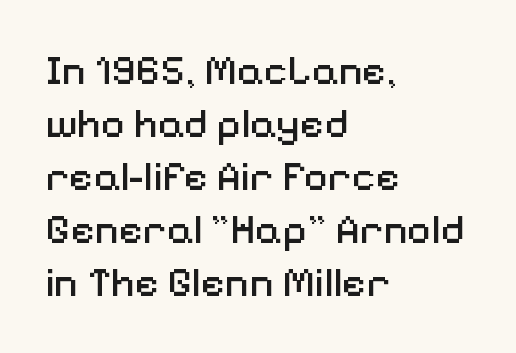
Q: Is the text bold? A: No.
Q: Is the text italic (slanted)? A: No, it is upright.
Q: Is the typeface a serif or a sans-serif typeface? A: Sans-serif.
Q: Is the text underlined? A: No.
Q: How is the paragraph aligned? A: Left-aligned.
Q: Is the spacing between letters normal or unusually wide? A: Normal.
Q: Is the spacing between lines tight, normal or loose? A: Normal.
Q: Width (condensed, normal, or wide)? A: Normal.
Q: Stroke contrast? A: Medium.
Q: x-height? A: Medium.
Q: Monospaced? A: No.
